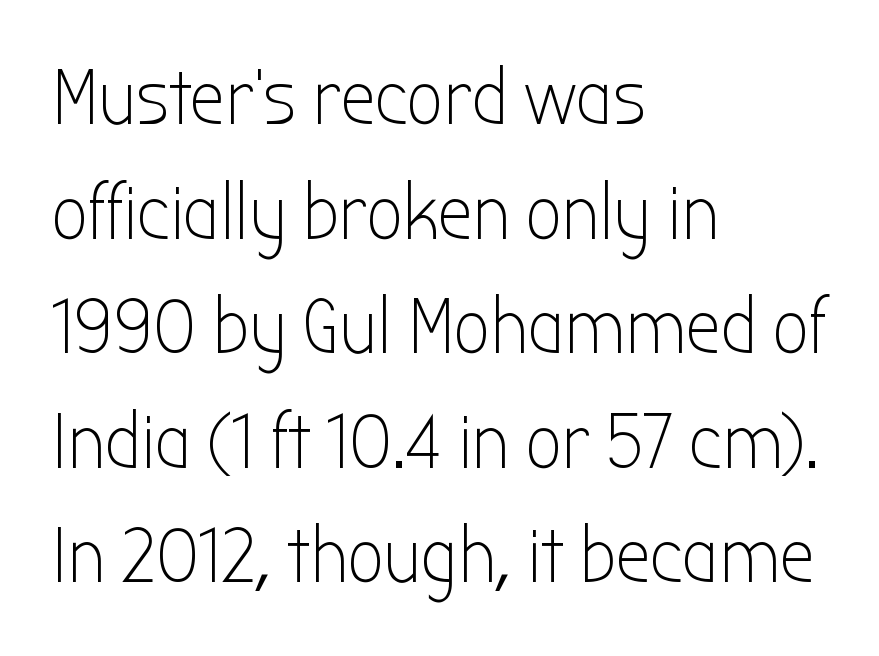
The image shows 79 px light, condensed sans-serif type, upright; set left-aligned, normal line spacing (1.45x), normal letter spacing, not underlined; low stroke contrast and a medium x-height.
